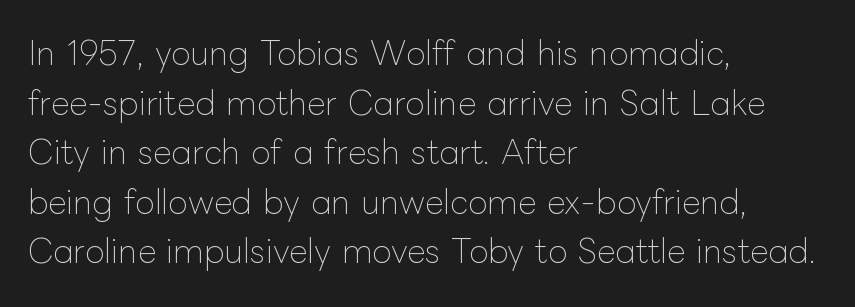
{"italic": "no", "bold": "no", "weight": "thin", "width": "normal", "stroke_contrast": "low", "x_height": "medium", "monospaced": "no", "underline": "no", "align": "left", "line_spacing": "normal", "line_spacing_ratio": 1.55, "letter_spacing": "normal", "letter_spacing_em": 0.0, "glyph_px": 32}
